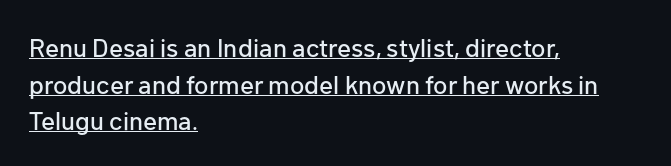
Q: Is the text italic (slanted)? A: No, it is upright.
Q: Is the text underlined? A: Yes.
Q: How is the paragraph aligned? A: Left-aligned.
Q: Is the spacing between letters normal or unusually wide? A: Normal.
Q: Is the spacing between lines tight, normal or loose? A: Normal.
